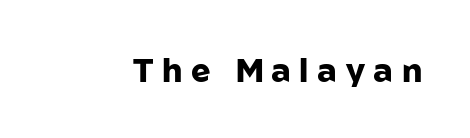
Q: Is the text bold? A: Yes.
Q: Is the text italic (slanted)? A: No, it is upright.
Q: Is the typeface a serif or a sans-serif typeface? A: Sans-serif.
Q: Is the text underlined? A: No.
Q: Is the spacing between letters normal or unusually wide? A: Unusually wide.
Q: Width (condensed, normal, or wide)? A: Normal.
Q: Stroke contrast? A: Low.
Q: x-height? A: Medium.
Q: Monospaced? A: No.
